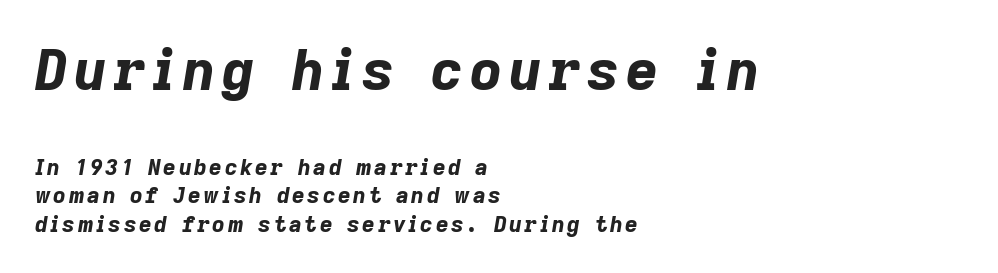
Q: Is the text bold? A: Yes.
Q: Is the text italic (slanted)? A: Yes, it leans right by about 9 degrees.
Q: Is the text underlined? A: No.
Q: How is the paragraph aligned? A: Left-aligned.
Q: Is the spacing between lines tight, normal or loose? A: Normal.
Q: Which block of text is set in a larger size, the first (top) or the second (bottom)? A: The first (top) one.
Q: Width (condensed, normal, or wide)? A: Normal.
Q: Stroke contrast? A: Low.
Q: x-height? A: Medium.
Q: Monospaced? A: No.
